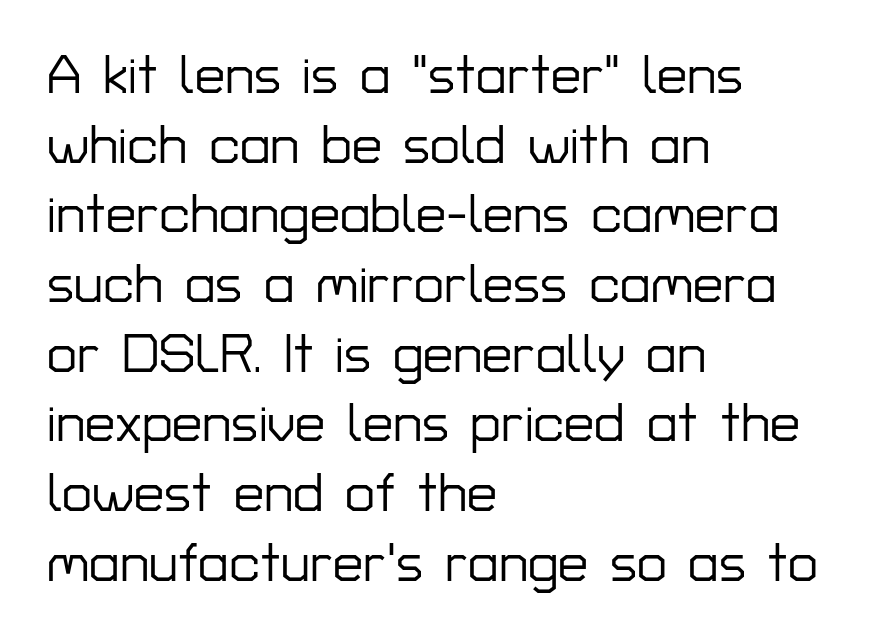
Posture: straight, roman, zero tilt. Nothing unusual about the tracking: characters are spaced as the font intends. Decoration check: the copy has no underline. The paragraph shown leans on its left margin. Letterform terminals end flat and unadorned throughout the passage. The passage shown is typed in a proportional face where columns would drift.
